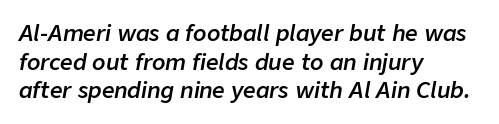
Q: Is the text bold? A: Semi-bold.
Q: Is the text italic (slanted)? A: Yes, it leans right by about 9 degrees.
Q: Is the text underlined? A: No.
Q: How is the paragraph aligned? A: Left-aligned.
Q: Is the spacing between letters normal or unusually wide? A: Normal.
Q: Is the spacing between lines tight, normal or loose? A: Normal.
